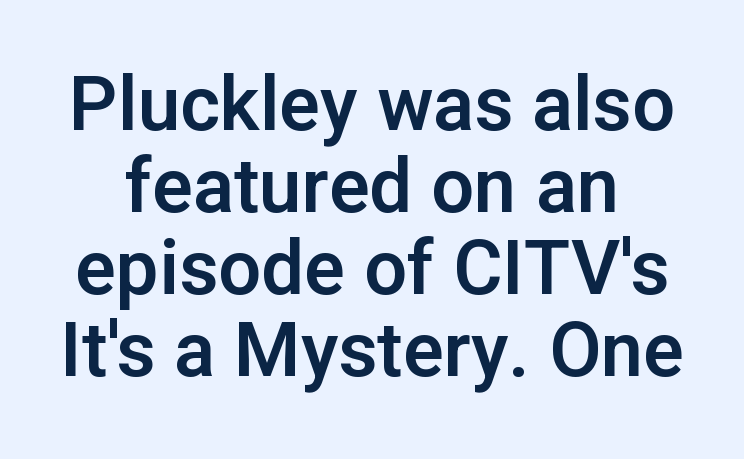
The image shows 76 px sans-serif type, upright; set tight line spacing (1.08x), normal letter spacing, not underlined; low stroke contrast and a medium x-height.
